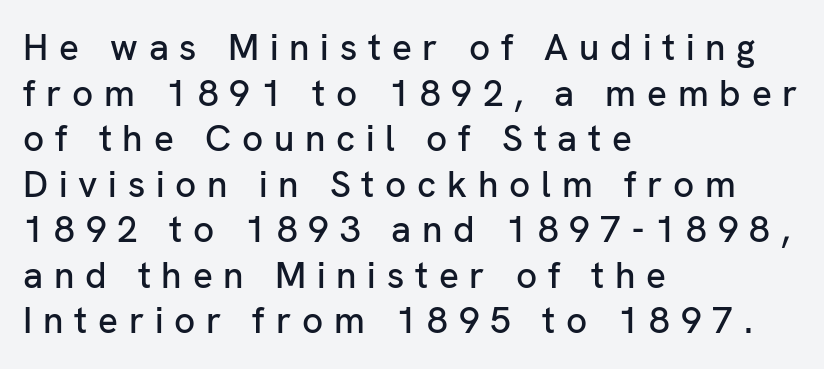
Q: Is the text italic (slanted)? A: No, it is upright.
Q: Is the typeface a serif or a sans-serif typeface? A: Sans-serif.
Q: Is the text underlined? A: No.
Q: How is the paragraph aligned? A: Left-aligned.
Q: Is the spacing between letters normal or unusually wide? A: Unusually wide.
Q: Width (condensed, normal, or wide)? A: Normal.
Q: Stroke contrast? A: Low.
Q: x-height? A: Medium.
Q: Monospaced? A: No.
